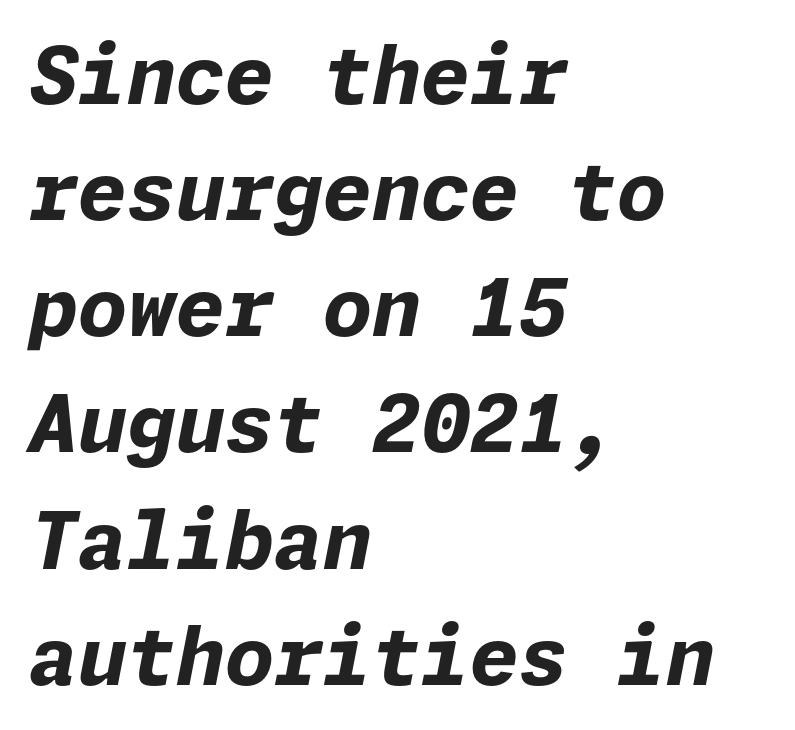
Heavy-handed strokes throughout: this text is bold. Caption: standard tracking, unaltered. The designer left line spacing at the default. The typography opts for an oblique posture over an upright one.
